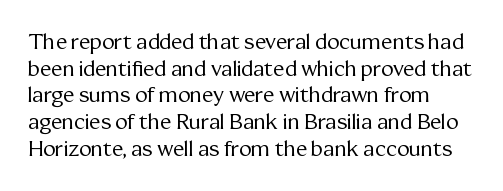
The image shows 21 px text type, upright; set normal line spacing (1.27x), normal letter spacing, not underlined.
